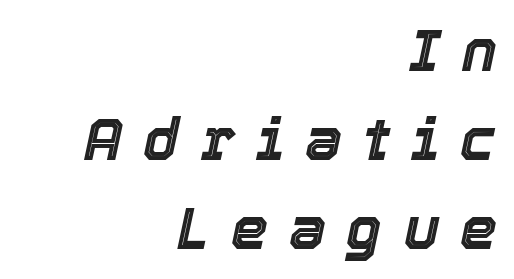
The image shows 59 px text type, italic (leaning right); set right-aligned, normal line spacing (1.51x), unusually wide letter spacing (+0.35 em), not underlined; a medium x-height.
